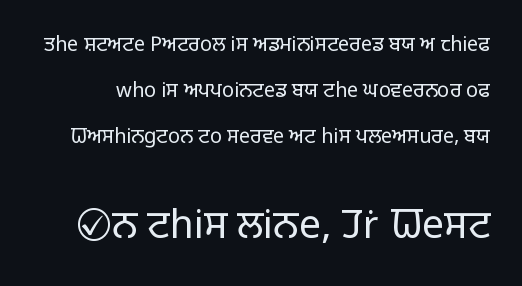
The image shows 39 px light sans-serif type, upright; set loose line spacing (2.31x), normal letter spacing, not underlined; the second (bottom) block is 1.95x larger; low stroke contrast and a large x-height.
